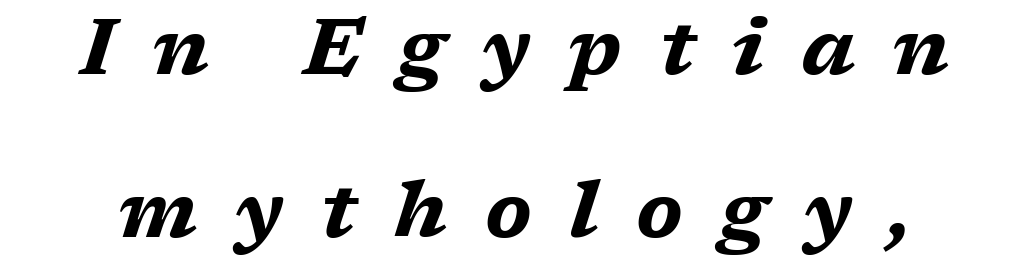
Reading down the column, the eye jumps a long way to each next line. The letters are bold, with thick, heavy strokes. The face used here is rendered with a markedly widened letterfit. Notice how the stems are inclined rather than vertical — that's the hallmark of italics. Quick note: underline off. These lines are rendered in a variable-pitch font.
